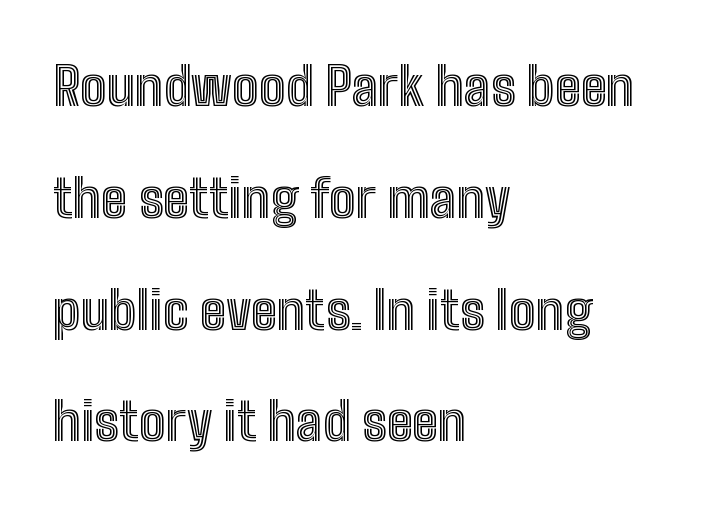
The lines in this sample share a left origin and differ only in where they stop. One glance says open: line gaps are wider than usual. These lines are rendered in a variable-pitch font. Quick note: underline off.
